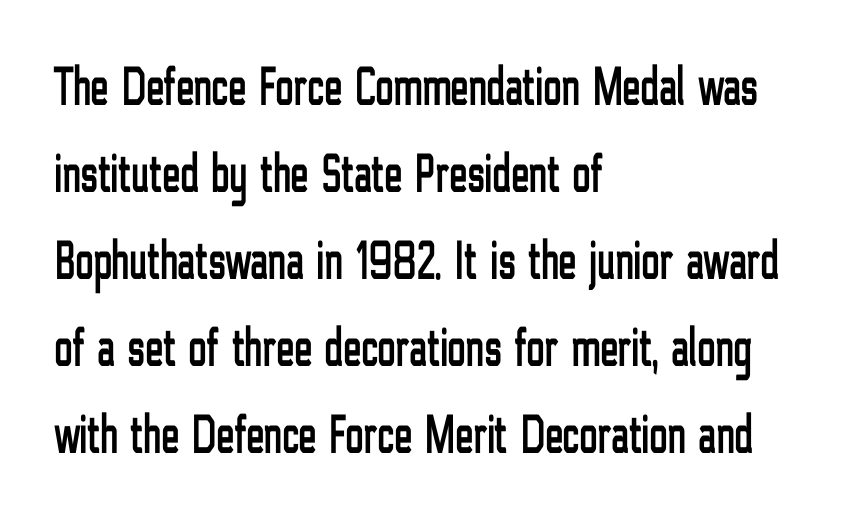
Q: Is the text italic (slanted)? A: No, it is upright.
Q: Is the typeface a serif or a sans-serif typeface? A: Sans-serif.
Q: Is the text underlined? A: No.
Q: How is the paragraph aligned? A: Left-aligned.
Q: Is the spacing between letters normal or unusually wide? A: Normal.
Q: Is the spacing between lines tight, normal or loose? A: Normal.
Q: Width (condensed, normal, or wide)? A: Condensed.
Q: Stroke contrast? A: Low.
Q: x-height? A: Medium.
Q: Monospaced? A: No.
